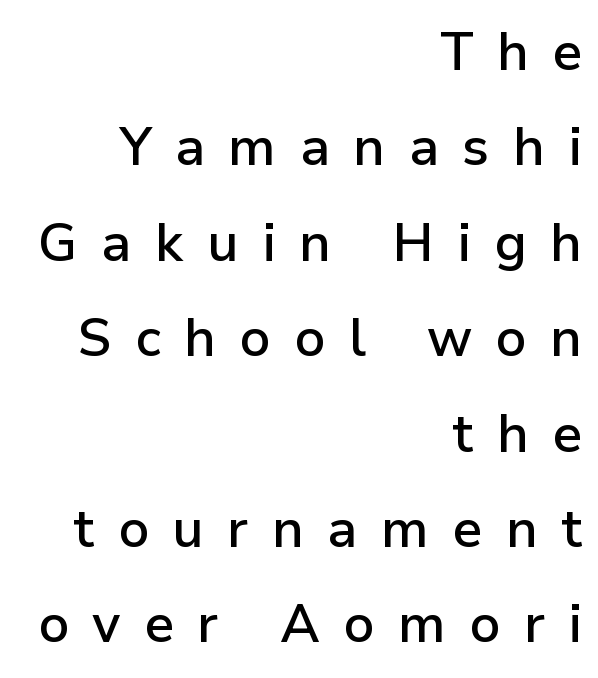
The type family on display is of the sans-serif kind. A bare baseline throughout the passage. The letters advance in unequal steps, a hallmark of proportional type. This is the in-between weight designers call semibold or demi. How are the letters spaced? Widely, with obvious added tracking.
